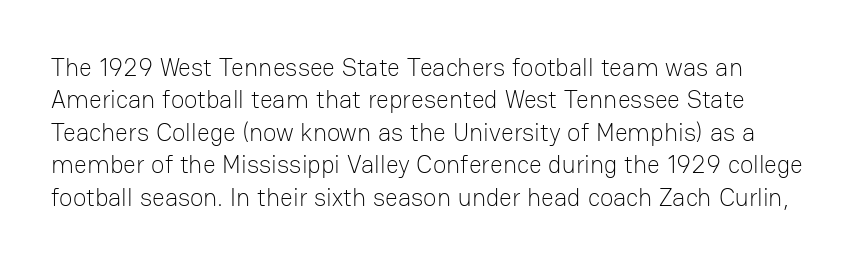
The image shows 25 px text type, upright; set normal line spacing (1.3x), normal letter spacing, not underlined.
